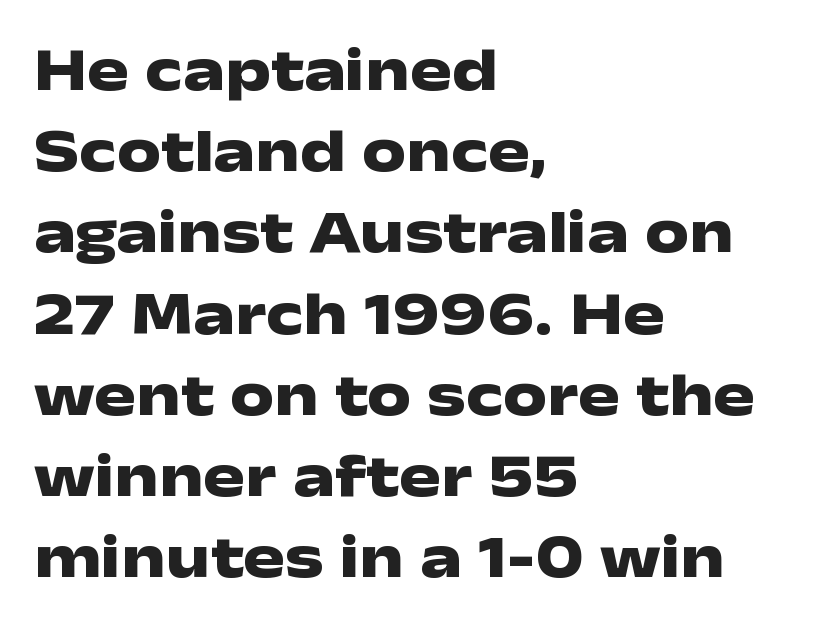
Regarding leading, the lines here are spaced in the standard way. This rendering employs a face without finishing strokes, i.e., a sans-serif. Note the varied advance widths — an 'i' is clearly narrower than an 'm'. Any mark beneath the type? The region is blank. Heavy-handed strokes throughout: this text is bold.
